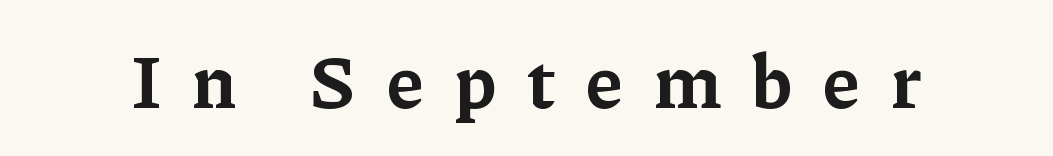
Q: Is the text bold? A: Yes.
Q: Is the text italic (slanted)? A: No, it is upright.
Q: Is the typeface a serif or a sans-serif typeface? A: Serif.
Q: Is the text underlined? A: No.
Q: Is the spacing between letters normal or unusually wide? A: Unusually wide.
Q: Width (condensed, normal, or wide)? A: Normal.
Q: Stroke contrast? A: Low.
Q: x-height? A: Medium.
Q: Monospaced? A: No.
